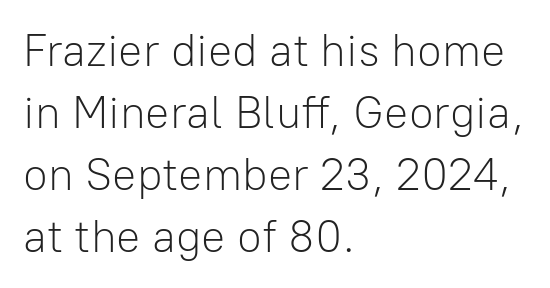
Compared with typical paragraphs, the rows here are spaced about the same. A quiet, ordinary-to-light weight characterises the typeface. Casual observation: everything's shoved over to the left. Nothing unusual about the tracking: characters are spaced as the font intends. Do the letters lean? They stand straight.
